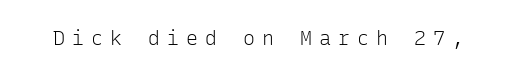
The image shows 20 px text type, upright; set unusually wide letter spacing (+0.35 em), not underlined.
